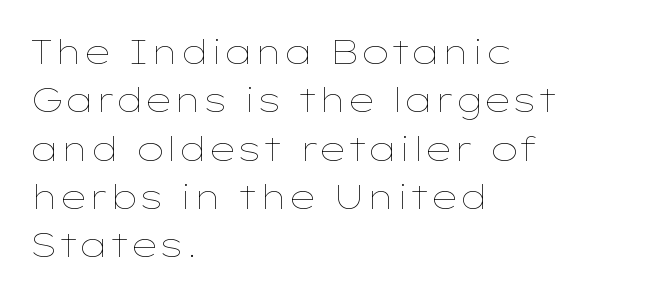
The image shows 34 px thin, wide type, upright; set left-aligned, normal line spacing (1.42x), normal letter spacing, not underlined; low stroke contrast and a medium x-height.
